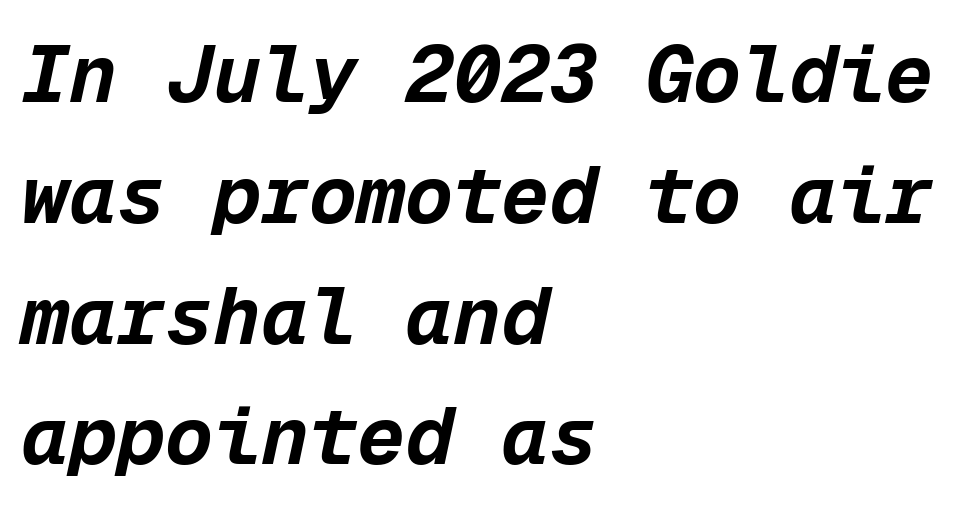
The image shows 80 px bold type, italic (leaning right), monospaced; set left-aligned, normal line spacing (1.51x), normal letter spacing, not underlined; low stroke contrast and a medium x-height.
